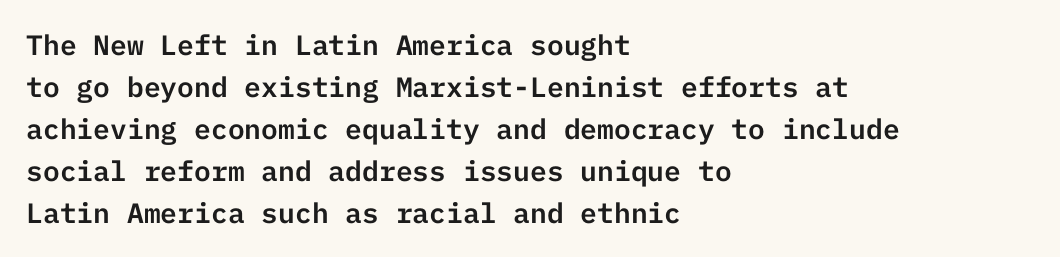
The image shows 28 px sans-serif type, upright; set left-aligned, normal line spacing (1.5x), normal letter spacing, not underlined; low stroke contrast and a medium x-height.
